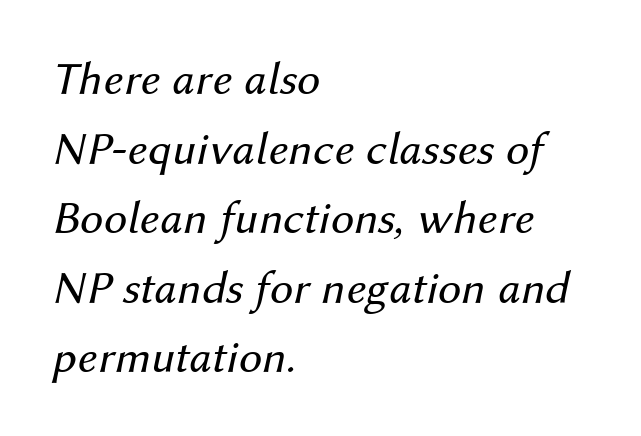
Rows of type keep a routine distance in the vertical direction. A light-to-regular cut is what we see here. In terms of letterspacing, this is plain default setting. Proportional: the letters do not fall into vertical columns.
